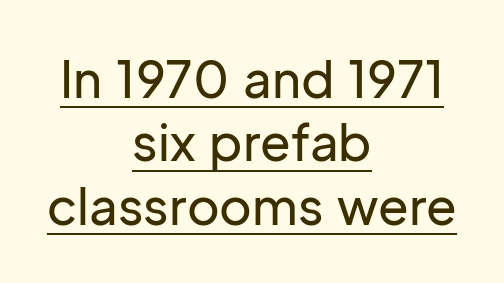
{"serif": "no", "italic": "no", "width": "normal", "stroke_contrast": "low", "x_height": "medium", "monospaced": "no", "underline": "yes", "align": "center", "line_spacing": "normal", "line_spacing_ratio": 1.27, "letter_spacing": "normal", "letter_spacing_em": 0.0, "glyph_px": 50}
